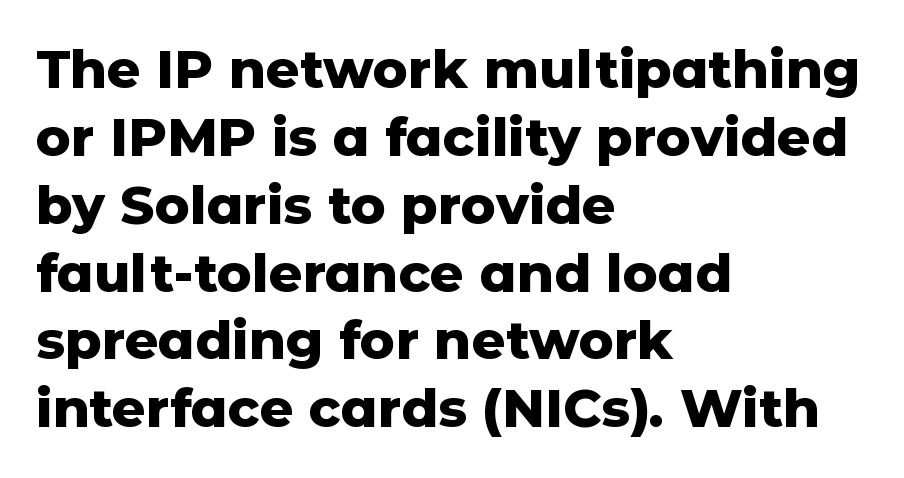
Here the glyphs are tracked normally, forming tight word shapes. The axis of the letterforms is exactly vertical. Does the copy run flush right? No — it runs flush left. The block of text has a typical density, with ordinary space between rows. Spacing verdict: proportional, widths tailored to each character.
